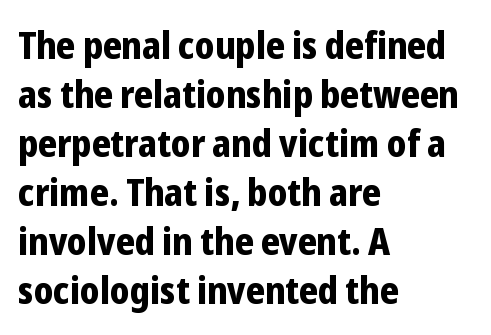
{"serif": "no", "italic": "no", "bold": "yes", "weight": "bold", "width": "condensed", "stroke_contrast": "low", "x_height": "medium", "monospaced": "no", "underline": "no", "align": "left", "line_spacing": "normal", "line_spacing_ratio": 1.29, "letter_spacing": "normal", "letter_spacing_em": 0.0, "glyph_px": 38}
